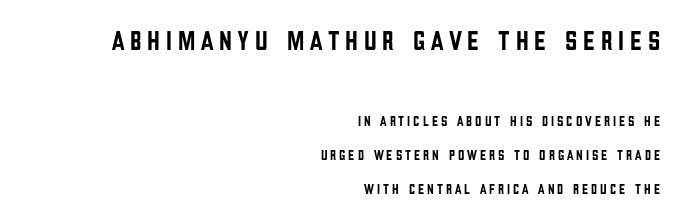
Descenders are the only things crossing below the line. Which chunk is bigger? The first one — the top block dwarfs the bottom. Posture: straight, roman, zero tilt. One glance says open: line gaps are wider than usual. This rendering widens character spacing well past its baseline value.
